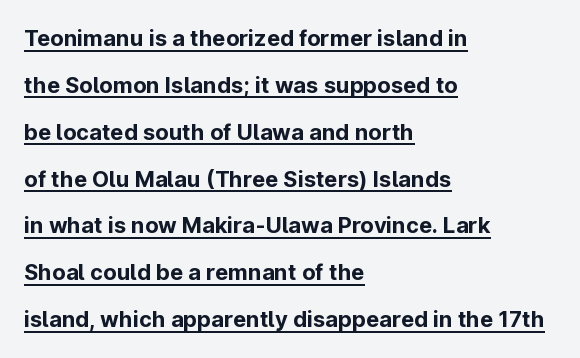
Each glyph is drawn with heavy, bold strokes. One-word summary of the alignment: left. A typesetter would mark this as roman, not italic. Short note: letters normally spaced.
